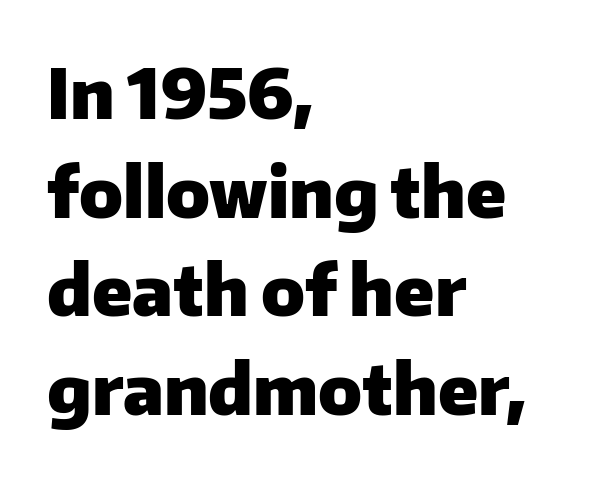
Q: Is the text bold? A: Yes.
Q: Is the text italic (slanted)? A: No, it is upright.
Q: Is the typeface a serif or a sans-serif typeface? A: Sans-serif.
Q: Is the text underlined? A: No.
Q: How is the paragraph aligned? A: Left-aligned.
Q: Is the spacing between letters normal or unusually wide? A: Normal.
Q: Is the spacing between lines tight, normal or loose? A: Normal.
Q: Width (condensed, normal, or wide)? A: Normal.
Q: Stroke contrast? A: Low.
Q: x-height? A: Medium.
Q: Monospaced? A: No.
